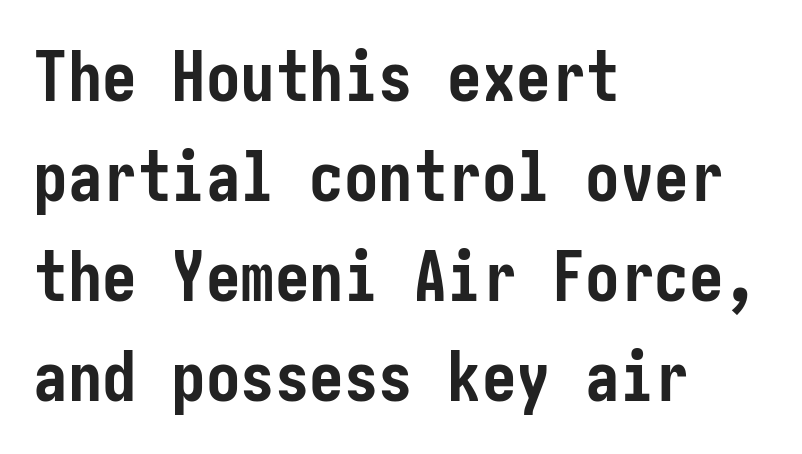
{"serif": "no", "italic": "no", "bold": "yes", "weight": "semibold", "width": "condensed", "stroke_contrast": "low", "x_height": "medium", "underline": "no", "align": "left", "line_spacing": "normal", "line_spacing_ratio": 1.45, "letter_spacing": "normal", "letter_spacing_em": 0.0, "glyph_px": 69}
